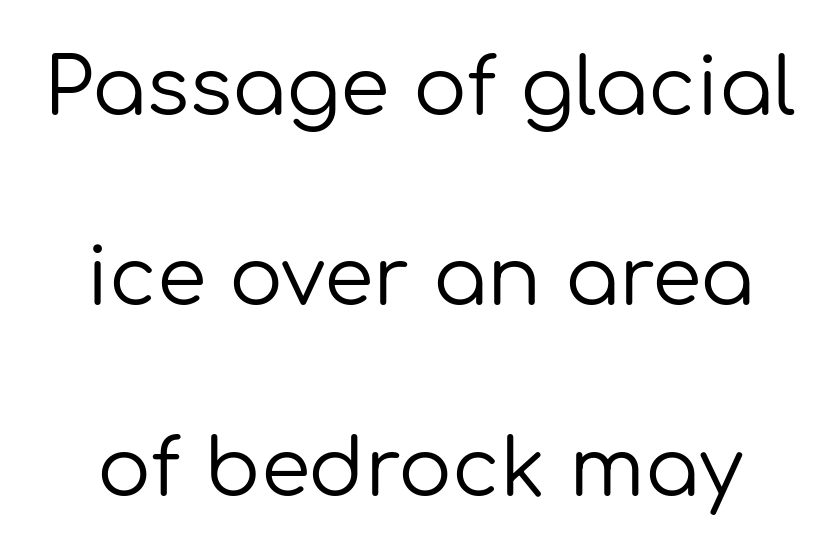
{"serif": "no", "italic": "no", "bold": "no", "weight": "regular", "width": "normal", "stroke_contrast": "low", "x_height": "medium", "monospaced": "no", "underline": "no", "line_spacing": "loose", "line_spacing_ratio": 2.38, "letter_spacing": "normal", "letter_spacing_em": 0.0, "glyph_px": 80}
